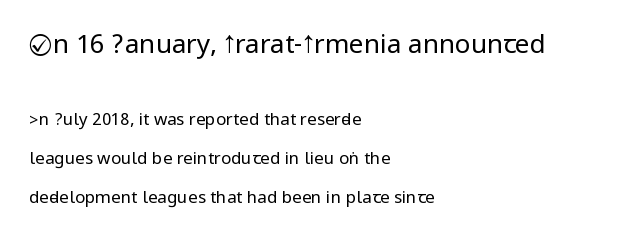
{"italic": "no", "bold": "no", "underline": "no", "align": "left", "line_spacing": "loose", "line_spacing_ratio": 2.28, "letter_spacing": "normal", "letter_spacing_em": 0.0, "larger_block": "first", "size_ratio": 1.53, "glyph_px": 26}
